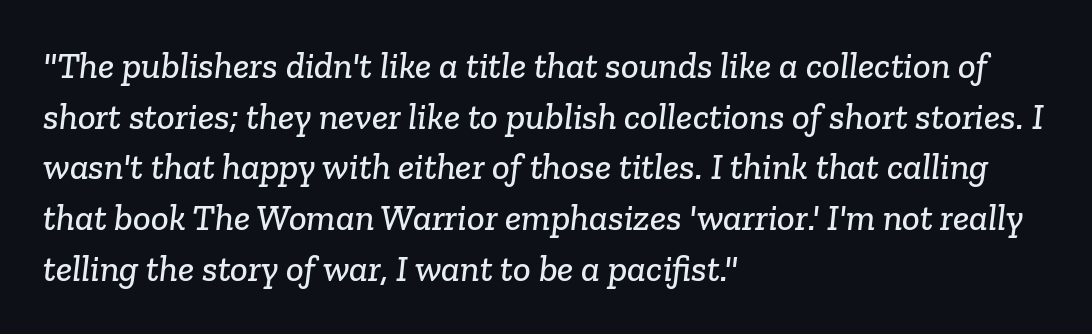
{"serif": "yes", "width": "normal", "stroke_contrast": "low", "x_height": "medium", "monospaced": "no", "underline": "no", "align": "left", "line_spacing": "normal", "line_spacing_ratio": 1.37, "letter_spacing": "normal", "letter_spacing_em": 0.0, "glyph_px": 37}
